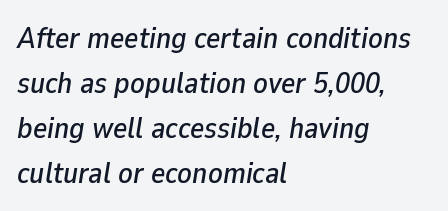
Q: Is the text italic (slanted)? A: Yes, it leans right by about 9 degrees.
Q: Is the text underlined? A: No.
Q: How is the paragraph aligned? A: Left-aligned.
Q: Is the spacing between letters normal or unusually wide? A: Normal.
Q: Is the spacing between lines tight, normal or loose? A: Normal.
Q: Width (condensed, normal, or wide)? A: Normal.
Q: Stroke contrast? A: Low.
Q: x-height? A: Medium.
Q: Monospaced? A: No.
